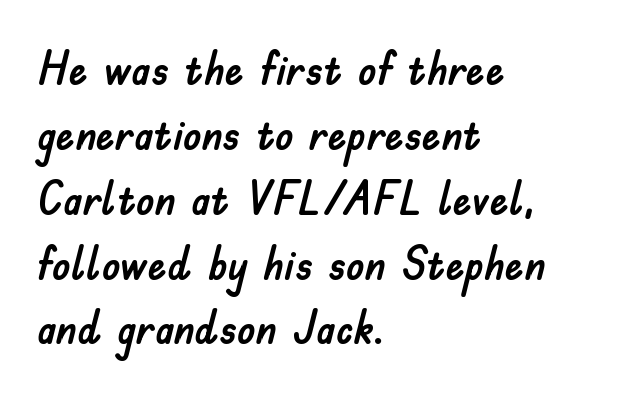
Inter-character spacing is left at the font's built-in metrics. This sample keeps an unexceptional amount of space between lines. Has an underline been added? It has not. These lines are rendered in a variable-pitch font.
